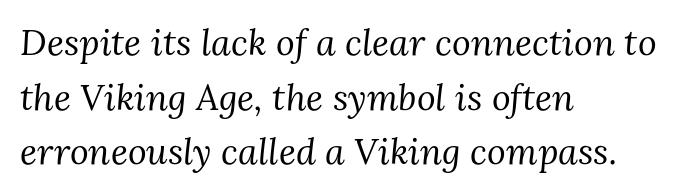
Q: Is the text bold? A: No.
Q: Is the text italic (slanted)? A: Yes, it leans right by about 3 degrees.
Q: Is the typeface a serif or a sans-serif typeface? A: Serif.
Q: Is the text underlined? A: No.
Q: How is the paragraph aligned? A: Left-aligned.
Q: Is the spacing between letters normal or unusually wide? A: Normal.
Q: Is the spacing between lines tight, normal or loose? A: Normal.
Q: Width (condensed, normal, or wide)? A: Normal.
Q: Stroke contrast? A: Medium.
Q: x-height? A: Medium.
Q: Monospaced? A: No.
